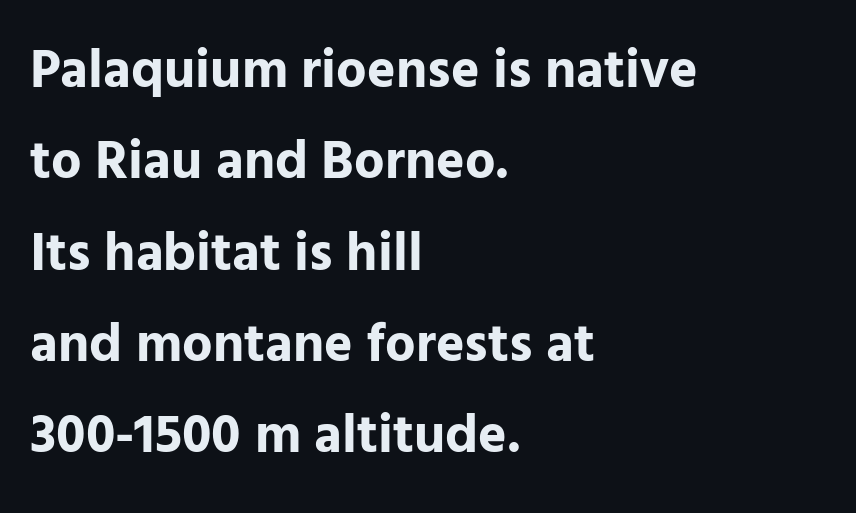
This sample is left-justified, so line endings fall wherever the words run out. Do the characters align in a grid? No, the font is proportional. The lettering holds an erect, upright posture throughout. The space beneath each line is pristine and unruled. Interline gaps are of average width in this sample.
